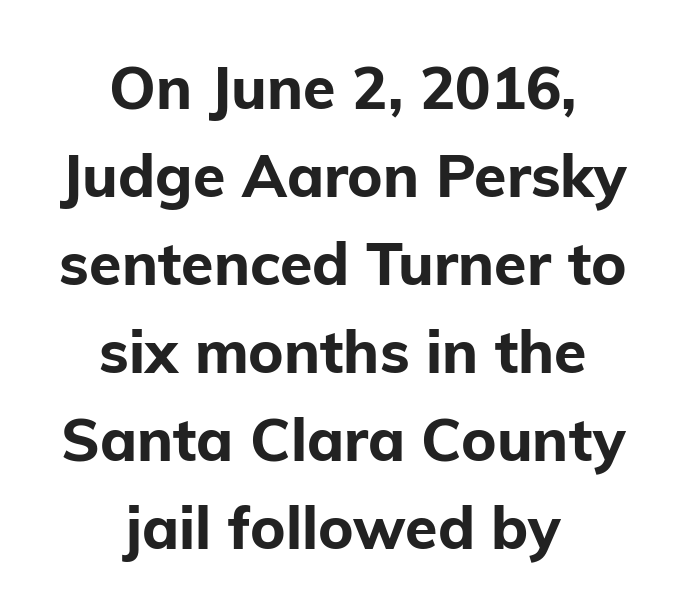
The image shows 59 px bold sans-serif type, upright; set centered, normal line spacing (1.49x), normal letter spacing, not underlined; low stroke contrast and a medium x-height.
